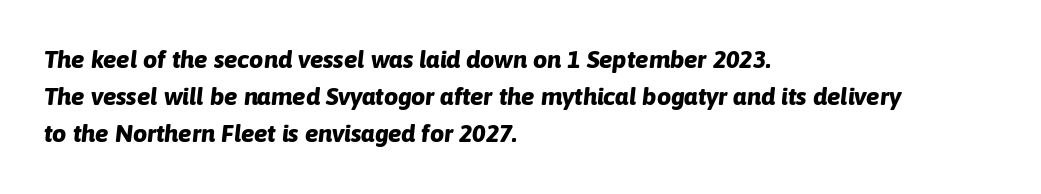
Q: Is the text bold? A: Yes.
Q: Is the text italic (slanted)? A: Yes, it leans right by about 6 degrees.
Q: Is the text underlined? A: No.
Q: How is the paragraph aligned? A: Left-aligned.
Q: Is the spacing between letters normal or unusually wide? A: Normal.
Q: Is the spacing between lines tight, normal or loose? A: Normal.
